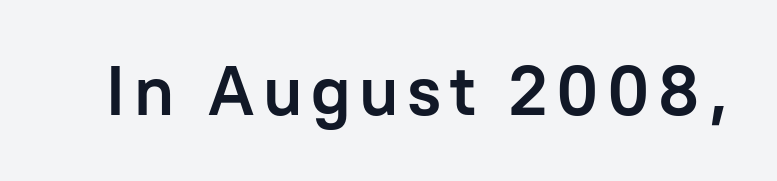
The image shows 70 px semibold sans-serif type, upright; set not underlined; low stroke contrast and a medium x-height.
